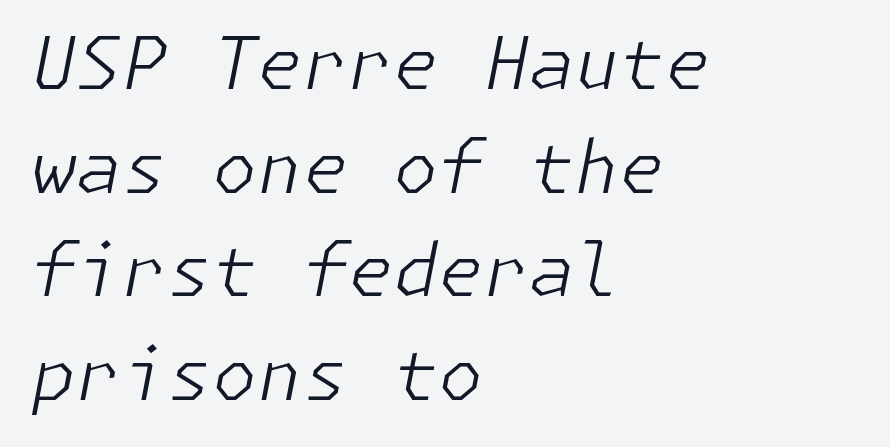
Tracking value appears to be zero — textbook default spacing. Vertical stems look standard width or narrower in stroke. Notice how descenders clear the ascenders below comfortably — that's standard leading. Caption: multi-line text, flush left, ragged right. These lines were composed using italics. A clean baseline with only descenders dipping below it.
